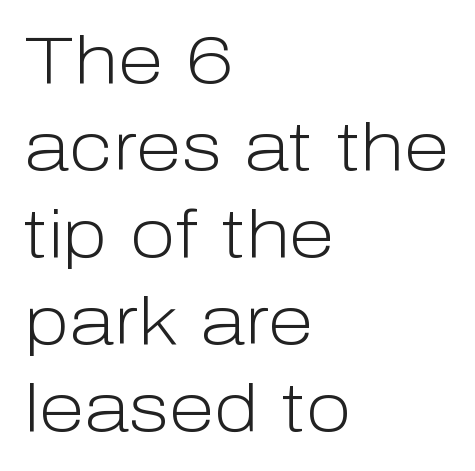
Q: Is the text bold? A: No.
Q: Is the text italic (slanted)? A: No, it is upright.
Q: Is the typeface a serif or a sans-serif typeface? A: Sans-serif.
Q: Is the text underlined? A: No.
Q: How is the paragraph aligned? A: Left-aligned.
Q: Is the spacing between letters normal or unusually wide? A: Normal.
Q: Is the spacing between lines tight, normal or loose? A: Normal.
Q: Width (condensed, normal, or wide)? A: Normal.
Q: Stroke contrast? A: Low.
Q: x-height? A: Medium.
Q: Monospaced? A: No.
